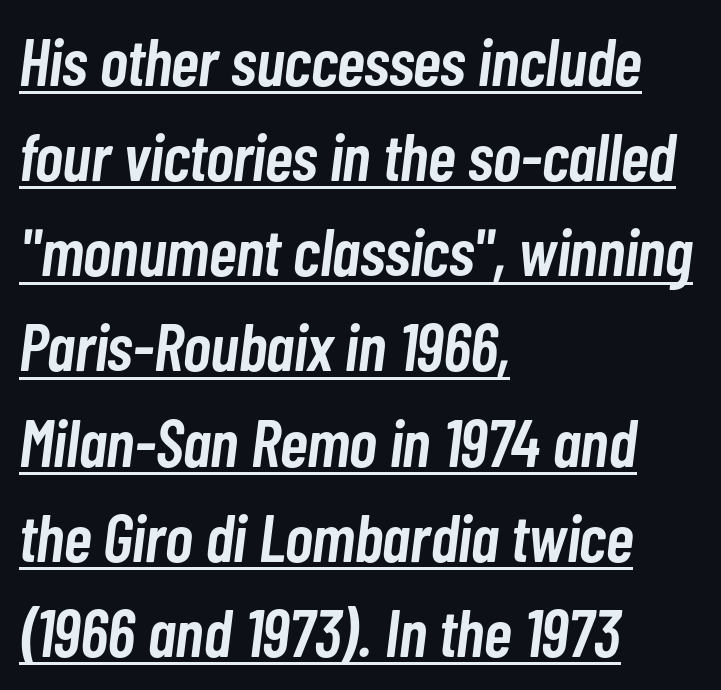
The image shows 67 px semibold, condensed type, italic (leaning right); set left-aligned, normal line spacing (1.42x), normal letter spacing, underlined; low stroke contrast and a medium x-height.
